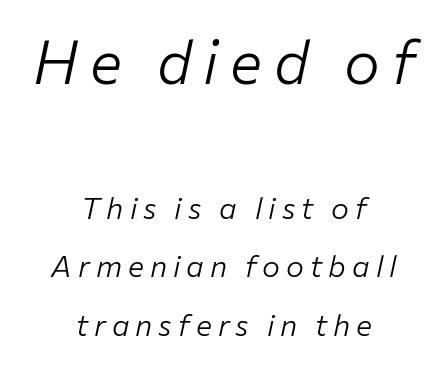
The image shows 60 px light type, italic (leaning right); set centered, loose line spacing (1.96x), unusually wide letter spacing (+0.2 em), not underlined; the first (top) block is 2.0x larger; low stroke contrast and a medium x-height.
